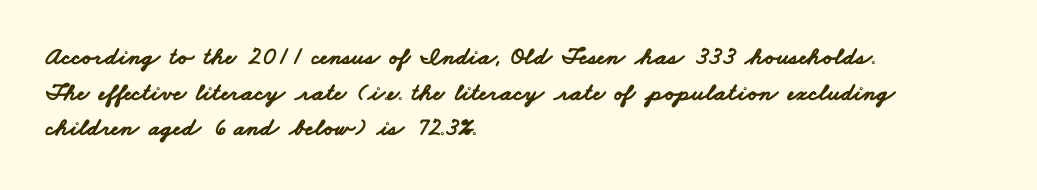
The image shows 25 px bold type; set left-aligned, normal line spacing (1.43x), normal letter spacing, not underlined.
